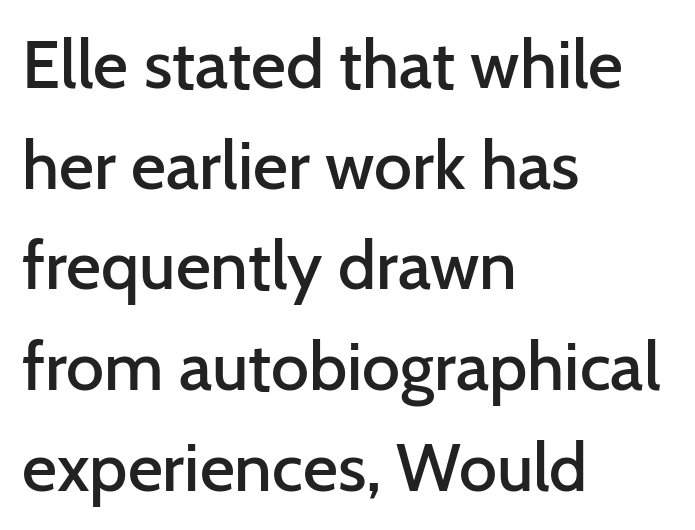
{"serif": "no", "italic": "no", "bold": "semi", "weight": "semibold", "width": "normal", "stroke_contrast": "low", "x_height": "medium", "monospaced": "no", "underline": "no", "align": "left", "line_spacing": "normal", "line_spacing_ratio": 1.48, "letter_spacing": "normal", "letter_spacing_em": 0.0, "glyph_px": 68}
